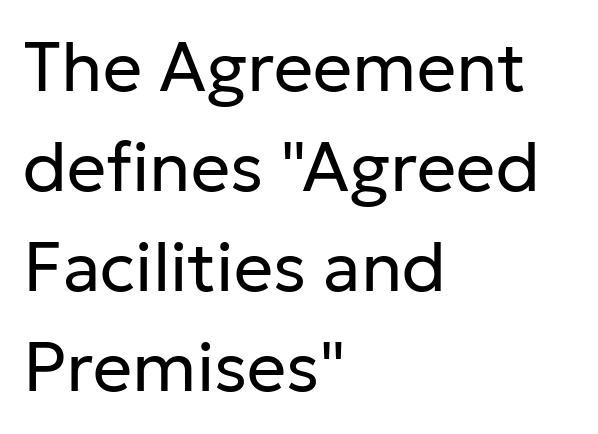
The rendering uses natural spacing where letterforms have individual widths. Letter spacing: default. Designer's note — italics off, roman on. The setting favours the left margin, as ordinary paragraphs usually do. Glance below the letters and you will spot only blank space. Vertical spacing — default.
